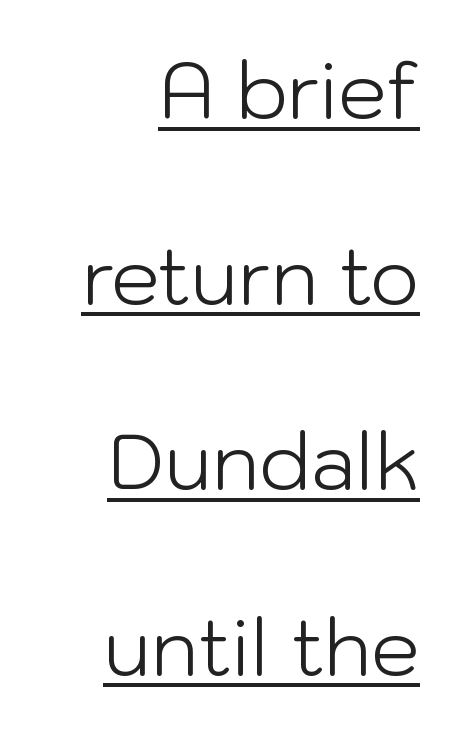
Right-aligned paragraph, ragged on the left. The font's upright variant was chosen for this text. I'd call this a sans setting — the letters go barefoot. This reads as an unemphasized weight, regular at the heaviest. Leading: increased. Tracking here is standard; glyphs follow each other at the usual distance.
